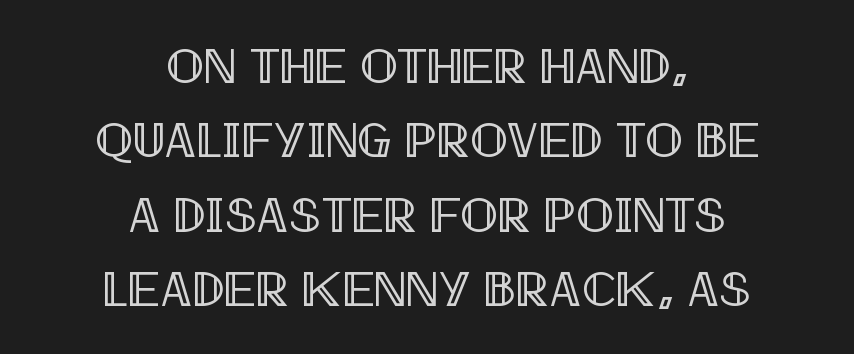
{"italic": "no", "width": "condensed", "x_height": "large", "monospaced": "no", "underline": "no", "align": "center", "line_spacing": "normal", "line_spacing_ratio": 1.49, "letter_spacing": "normal", "letter_spacing_em": 0.0, "glyph_px": 50}
